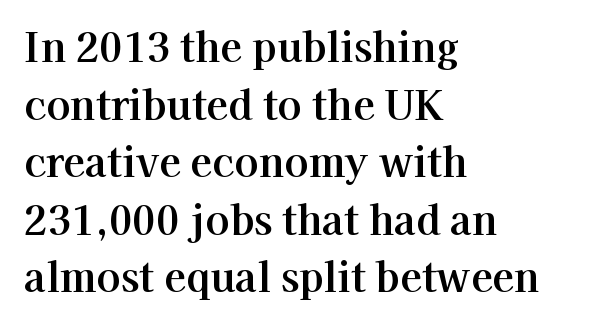
The font's upright variant was chosen for this text. A student would call this left alignment; a typographer would say flush left, rag right. Character widths vary here, with narrow letters taking less room than wide ones. The text was rendered using a seriffed face with decorative stroke endings.
